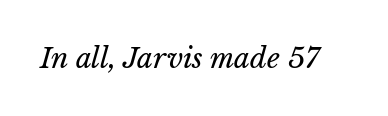
Q: Is the text bold? A: No.
Q: Is the text italic (slanted)? A: Yes, it leans right by about 15 degrees.
Q: Is the text underlined? A: No.
Q: Is the spacing between letters normal or unusually wide? A: Normal.
Q: Width (condensed, normal, or wide)? A: Normal.
Q: Stroke contrast? A: Low.
Q: x-height? A: Medium.
Q: Monospaced? A: No.
